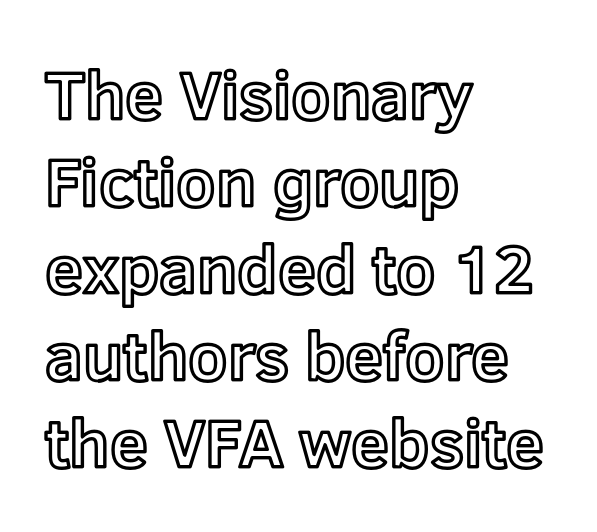
Spacing verdict: proportional, widths tailored to each character. Plain, unruled lines of type. Caption: multi-line text, flush left, ragged right. This rendering leaves character spacing at its baseline value. The axis of the letterforms is exactly vertical.
